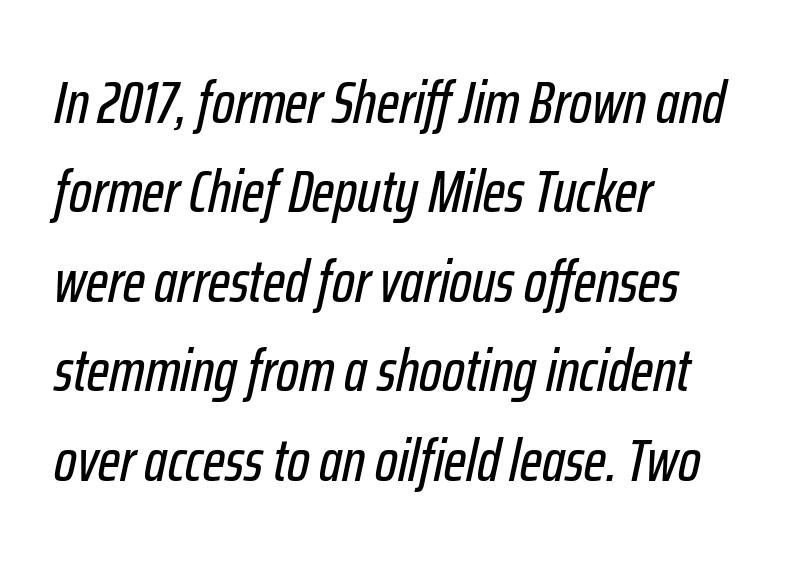
{"italic": "yes", "lean": "right", "slant_degrees": 12, "width": "condensed", "stroke_contrast": "low", "x_height": "medium", "monospaced": "no", "underline": "no", "align": "left", "line_spacing": "normal", "line_spacing_ratio": 1.49, "letter_spacing": "normal", "letter_spacing_em": 0.0, "glyph_px": 60}
